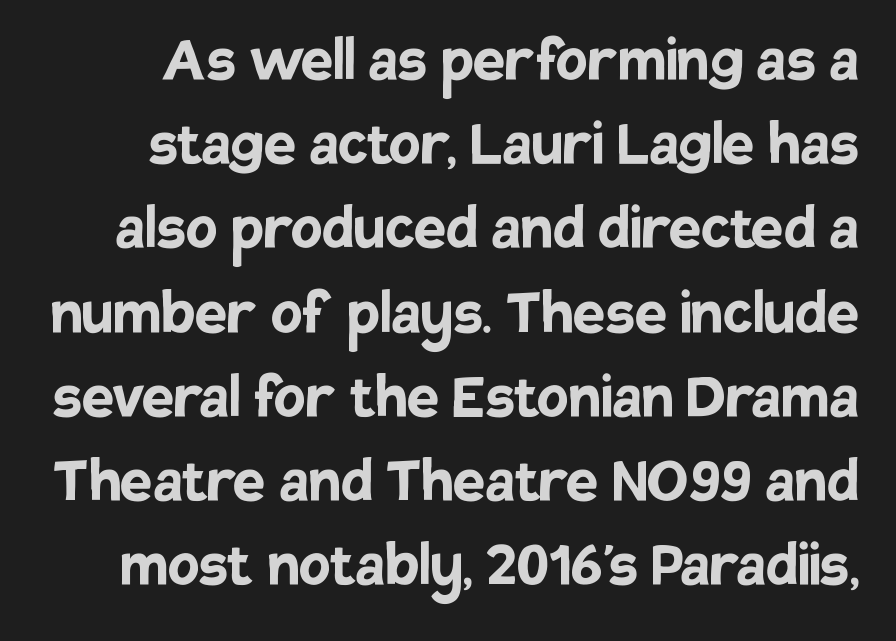
The image shows 72 px semibold sans-serif type, upright; set line spacing 1.17x, normal letter spacing, not underlined; low stroke contrast and a large x-height.
